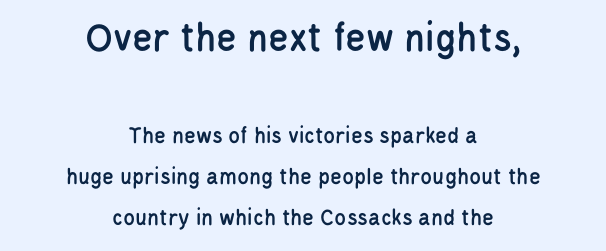
{"serif": "no", "italic": "no", "width": "condensed", "stroke_contrast": "low", "x_height": "large", "monospaced": "no", "underline": "no", "align": "center", "line_spacing": "normal", "line_spacing_ratio": 1.7, "letter_spacing": "normal", "letter_spacing_em": 0.0, "larger_block": "first", "size_ratio": 1.75, "glyph_px": 42}
